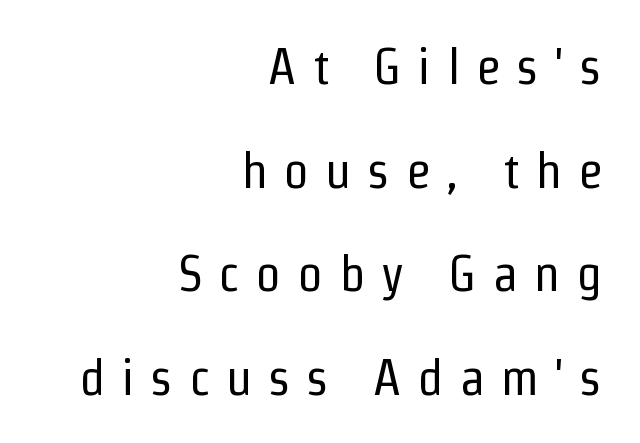
The passage shown has open, widely tracked lettering throughout. Has an underline been added? It has not. Classification — sans serif. Looks like regular typesetting: each glyph gets only the width it needs. Is there much room between lines? Yes — plenty of vertical air separates them.
